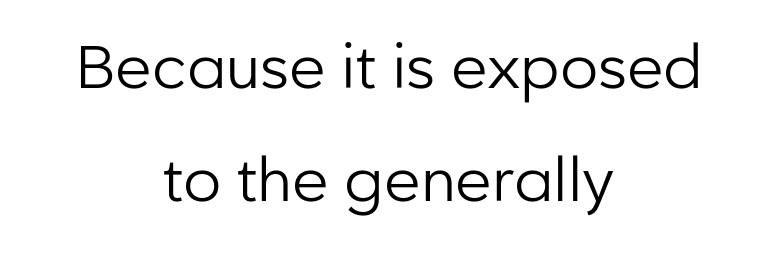
{"serif": "no", "italic": "no", "bold": "no", "weight": "regular", "width": "normal", "stroke_contrast": "low", "x_height": "medium", "monospaced": "no", "underline": "no", "align": "center", "line_spacing_ratio": 1.89, "letter_spacing": "normal", "letter_spacing_em": 0.0, "glyph_px": 60}
